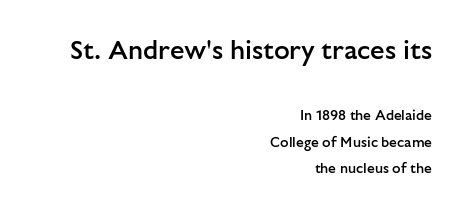
The image shows 26 px text type, upright; set right-aligned, loose line spacing (1.9x), normal letter spacing, not underlined; the first (top) block is 1.86x larger.
